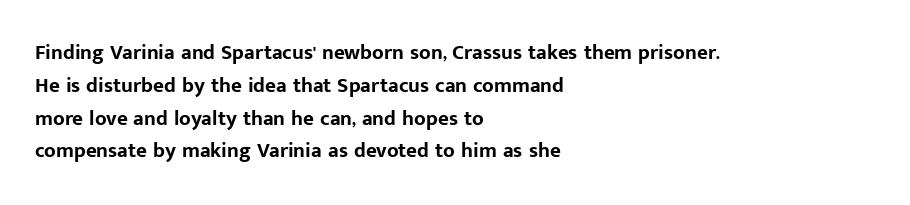
Q: Is the text bold? A: Yes.
Q: Is the text italic (slanted)? A: No, it is upright.
Q: Is the text underlined? A: No.
Q: How is the paragraph aligned? A: Left-aligned.
Q: Is the spacing between letters normal or unusually wide? A: Normal.
Q: Is the spacing between lines tight, normal or loose? A: Normal.
